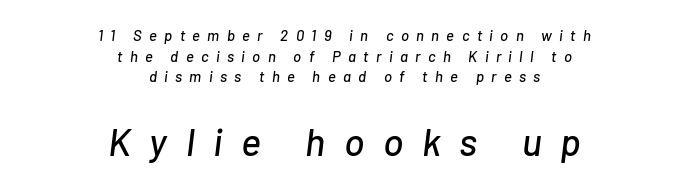
Q: Is the text italic (slanted)? A: Yes, it leans right by about 7 degrees.
Q: Is the text underlined? A: No.
Q: How is the paragraph aligned? A: Centered.
Q: Is the spacing between letters normal or unusually wide? A: Unusually wide.
Q: Is the spacing between lines tight, normal or loose? A: Normal.
Q: Which block of text is set in a larger size, the first (top) or the second (bottom)? A: The second (bottom) one.
Q: Width (condensed, normal, or wide)? A: Normal.
Q: Stroke contrast? A: Low.
Q: x-height? A: Medium.
Q: Monospaced? A: No.
